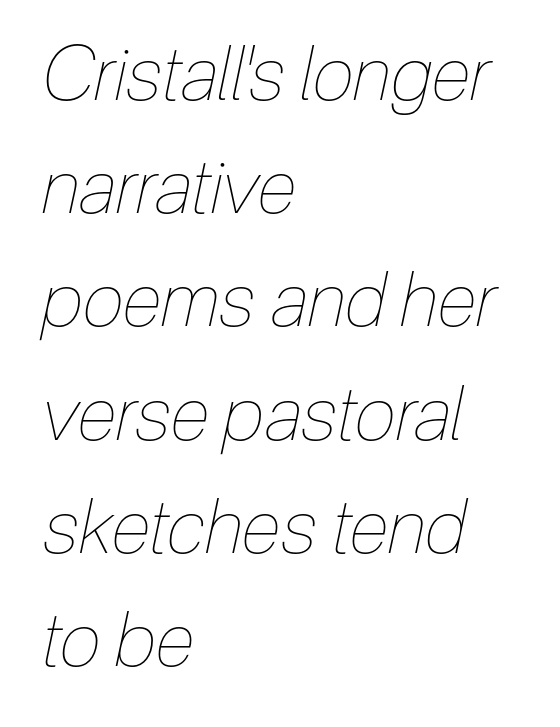
The image shows 75 px thin, condensed type, italic (leaning right); set left-aligned, normal line spacing (1.51x), normal letter spacing, not underlined; low stroke contrast and a medium x-height.
